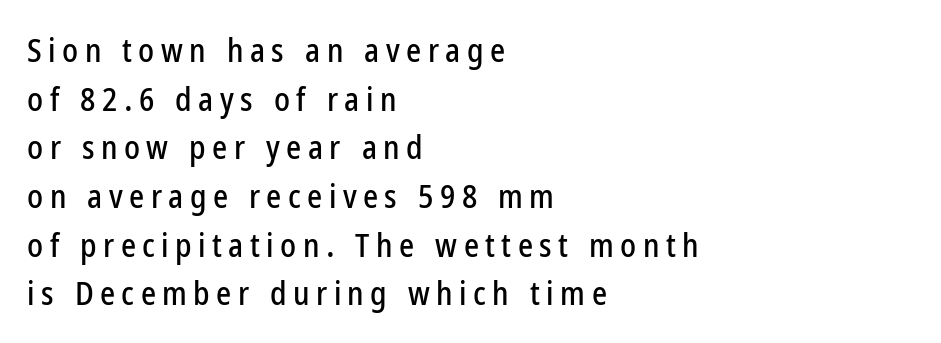
{"serif": "no", "italic": "no", "width": "condensed", "stroke_contrast": "low", "x_height": "medium", "monospaced": "no", "underline": "no", "align": "left", "line_spacing": "normal", "line_spacing_ratio": 1.52, "letter_spacing": "wide", "letter_spacing_em": 0.2, "glyph_px": 32}
